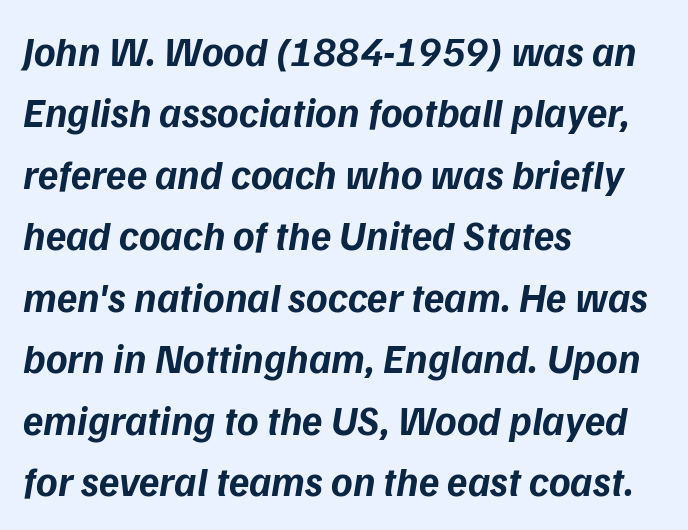
Q: Is the text bold? A: Yes.
Q: Is the text italic (slanted)? A: Yes, it leans right by about 9 degrees.
Q: Is the text underlined? A: No.
Q: How is the paragraph aligned? A: Left-aligned.
Q: Is the spacing between letters normal or unusually wide? A: Normal.
Q: Is the spacing between lines tight, normal or loose? A: Normal.
Q: Width (condensed, normal, or wide)? A: Normal.
Q: Stroke contrast? A: Low.
Q: x-height? A: Medium.
Q: Monospaced? A: No.
